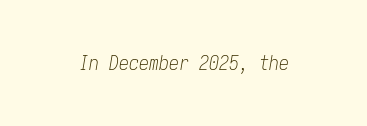
Q: Is the text bold? A: No.
Q: Is the text italic (slanted)? A: Yes, it leans right by about 10 degrees.
Q: Is the text underlined? A: No.
Q: Is the spacing between letters normal or unusually wide? A: Normal.
